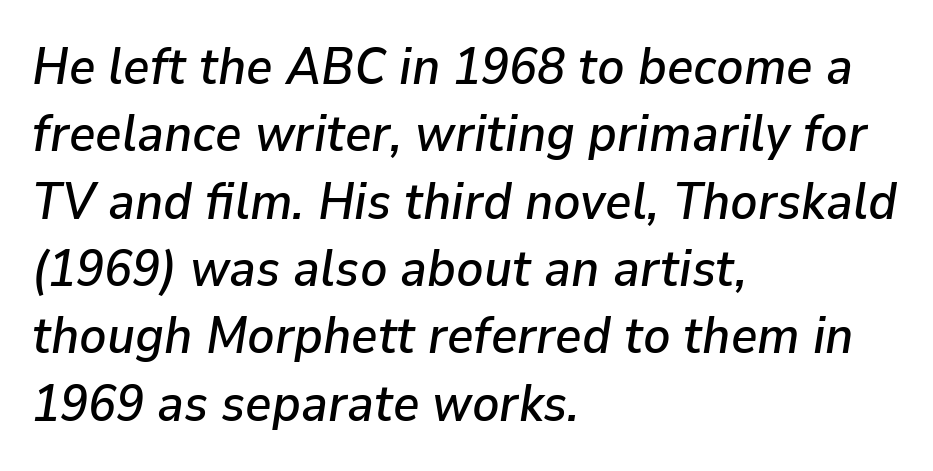
Q: Is the text italic (slanted)? A: Yes, it leans right by about 9 degrees.
Q: Is the text underlined? A: No.
Q: How is the paragraph aligned? A: Left-aligned.
Q: Is the spacing between letters normal or unusually wide? A: Normal.
Q: Is the spacing between lines tight, normal or loose? A: Normal.
Q: Width (condensed, normal, or wide)? A: Normal.
Q: Stroke contrast? A: Low.
Q: x-height? A: Medium.
Q: Monospaced? A: No.
